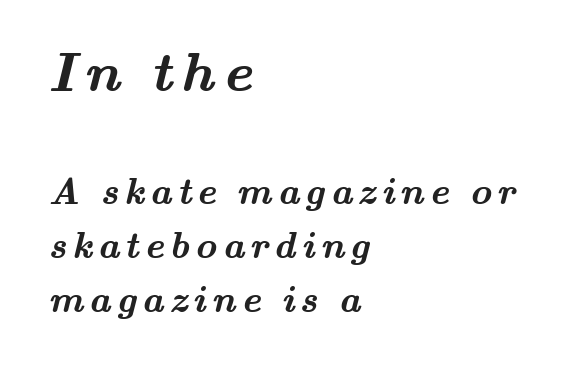
Q: Is the text bold? A: Yes.
Q: Is the typeface a serif or a sans-serif typeface? A: Serif.
Q: Is the text underlined? A: No.
Q: How is the paragraph aligned? A: Left-aligned.
Q: Is the spacing between lines tight, normal or loose? A: Normal.
Q: Which block of text is set in a larger size, the first (top) or the second (bottom)? A: The first (top) one.
Q: Width (condensed, normal, or wide)? A: Wide.
Q: Stroke contrast? A: Medium.
Q: x-height? A: Small.
Q: Monospaced? A: No.
